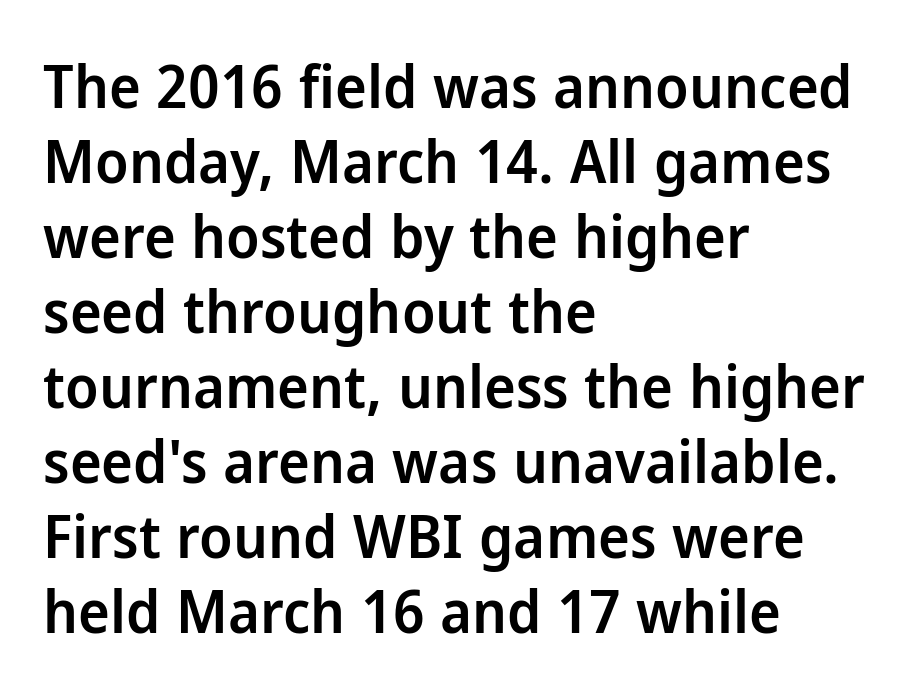
{"serif": "no", "italic": "no", "bold": "semi", "weight": "semibold", "width": "normal", "stroke_contrast": "low", "x_height": "medium", "monospaced": "no", "underline": "no", "align": "left", "line_spacing": "normal", "line_spacing_ratio": 1.25, "letter_spacing": "normal", "letter_spacing_em": 0.0, "glyph_px": 60}
